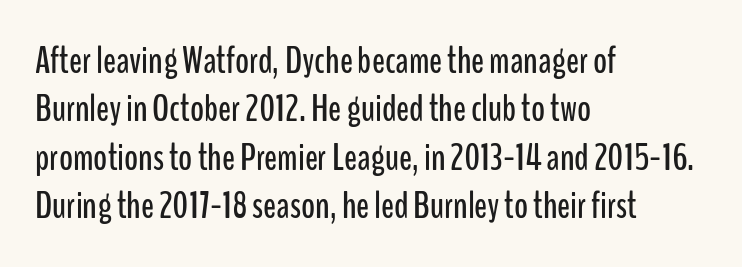
Q: Is the text italic (slanted)? A: No, it is upright.
Q: Is the typeface a serif or a sans-serif typeface? A: Sans-serif.
Q: Is the text underlined? A: No.
Q: How is the paragraph aligned? A: Left-aligned.
Q: Is the spacing between letters normal or unusually wide? A: Normal.
Q: Is the spacing between lines tight, normal or loose? A: Normal.
Q: Width (condensed, normal, or wide)? A: Condensed.
Q: Stroke contrast? A: Low.
Q: x-height? A: Medium.
Q: Monospaced? A: No.
